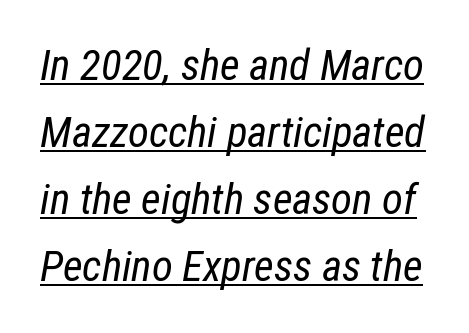
The image shows 43 px regular-weight, condensed type, italic (leaning right); set normal line spacing (1.56x), normal letter spacing, underlined; low stroke contrast and a medium x-height.
